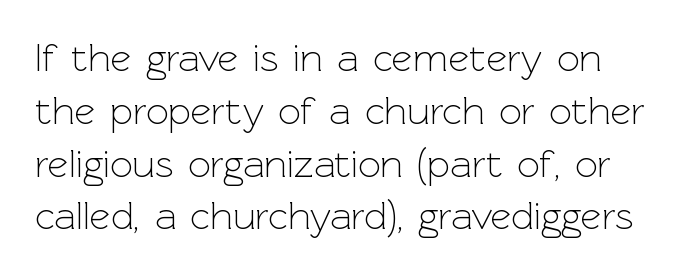
The image shows 40 px light sans-serif type, upright; set normal line spacing (1.32x), normal letter spacing, not underlined; a medium x-height.
